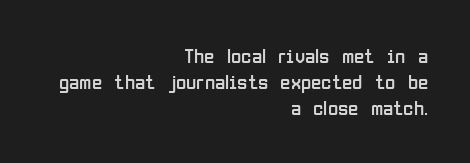
Q: Is the text bold? A: No.
Q: Is the text italic (slanted)? A: No, it is upright.
Q: Is the text underlined? A: No.
Q: How is the paragraph aligned? A: Right-aligned.
Q: Is the spacing between letters normal or unusually wide? A: Normal.
